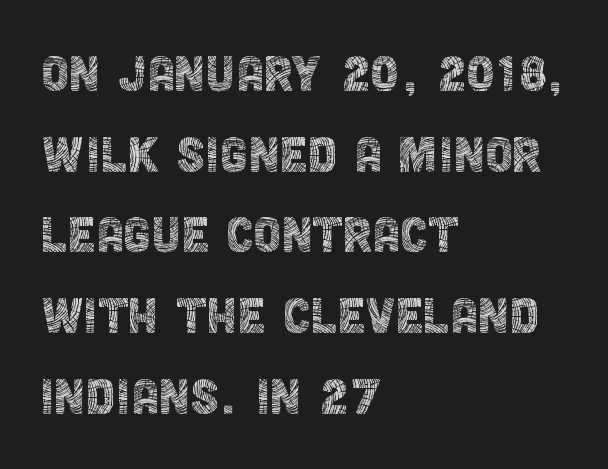
Q: Is the text bold? A: No.
Q: Is the text italic (slanted)? A: No, it is upright.
Q: Is the typeface a serif or a sans-serif typeface? A: Sans-serif.
Q: Is the text underlined? A: No.
Q: How is the paragraph aligned? A: Left-aligned.
Q: Is the spacing between letters normal or unusually wide? A: Normal.
Q: Is the spacing between lines tight, normal or loose? A: Normal.
Q: Width (condensed, normal, or wide)? A: Condensed.
Q: x-height? A: Large.
Q: Monospaced? A: No.
